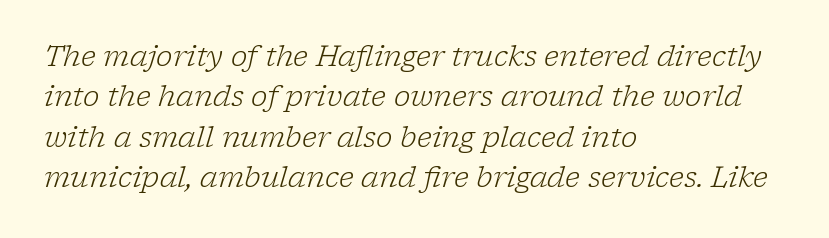
{"serif": "yes", "italic": "yes", "lean": "right", "slant_degrees": 17, "bold": "no", "weight": "light", "width": "normal", "stroke_contrast": "low", "x_height": "medium", "monospaced": "no", "underline": "no", "align": "left", "line_spacing": "normal", "line_spacing_ratio": 1.44, "letter_spacing": "normal", "letter_spacing_em": 0.0, "glyph_px": 28}
